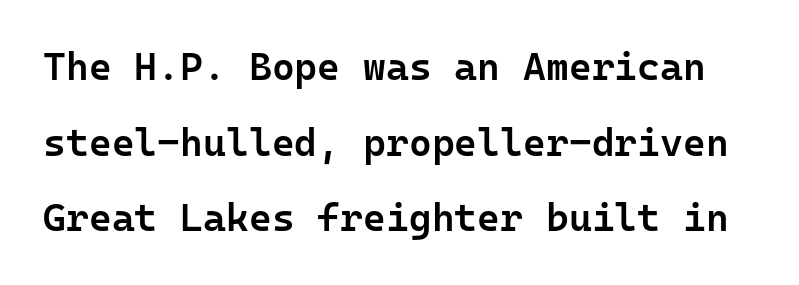
Successive baselines arrive slowly, with a big drop between each. Serifs: no, the terminals of the letterforms are clean. Tracking value appears to be zero — textbook default spacing. These words are printed semibold, heavier than regular yet not bold. Looks like terminal output: every glyph gets an equal slot. It's the straight-up-and-down kind of type.
